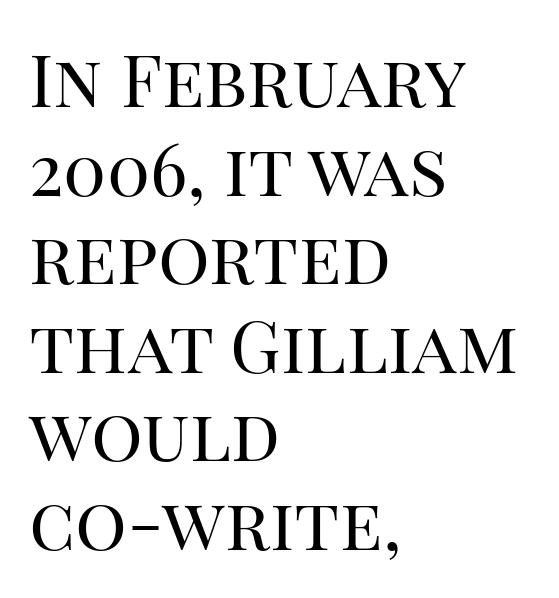
{"serif": "yes", "italic": "no", "bold": "no", "weight": "regular", "width": "normal", "stroke_contrast": "high", "x_height": "large", "monospaced": "no", "underline": "no", "align": "left", "line_spacing_ratio": 1.23, "letter_spacing": "normal", "letter_spacing_em": 0.0, "glyph_px": 72}
